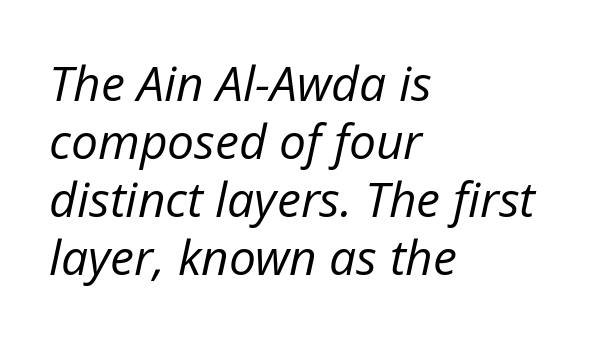
Q: Is the text bold? A: No.
Q: Is the text italic (slanted)? A: Yes, it leans right by about 12 degrees.
Q: Is the text underlined? A: No.
Q: How is the paragraph aligned? A: Left-aligned.
Q: Is the spacing between letters normal or unusually wide? A: Normal.
Q: Width (condensed, normal, or wide)? A: Normal.
Q: Stroke contrast? A: Low.
Q: x-height? A: Medium.
Q: Monospaced? A: No.
